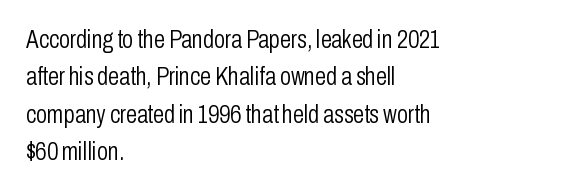
Q: Is the text bold? A: No.
Q: Is the text italic (slanted)? A: No, it is upright.
Q: Is the text underlined? A: No.
Q: How is the paragraph aligned? A: Left-aligned.
Q: Is the spacing between letters normal or unusually wide? A: Normal.
Q: Is the spacing between lines tight, normal or loose? A: Normal.
